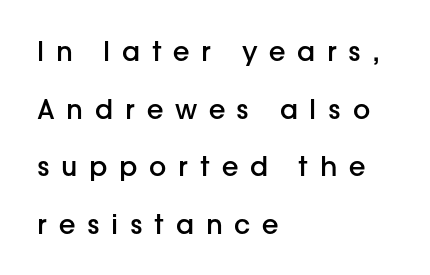
Q: Is the text bold? A: Semi-bold.
Q: Is the text italic (slanted)? A: No, it is upright.
Q: Is the text underlined? A: No.
Q: How is the paragraph aligned? A: Left-aligned.
Q: Is the spacing between letters normal or unusually wide? A: Unusually wide.
Q: Is the spacing between lines tight, normal or loose? A: Loose.
